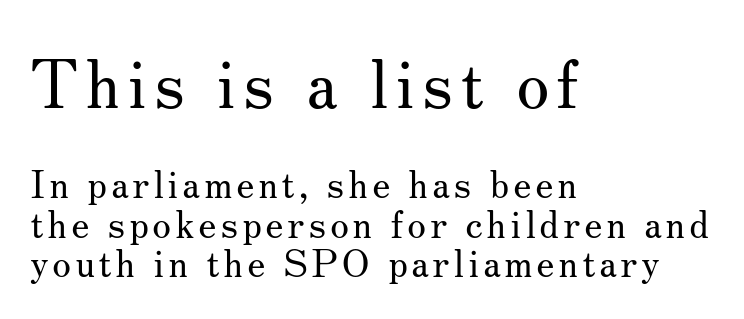
{"serif": "yes", "italic": "no", "bold": "no", "weight": "regular", "width": "normal", "stroke_contrast": "medium", "x_height": "small", "monospaced": "no", "underline": "no", "align": "left", "line_spacing": "tight", "line_spacing_ratio": 1.04, "larger_block": "first", "size_ratio": 1.76, "glyph_px": 67}
